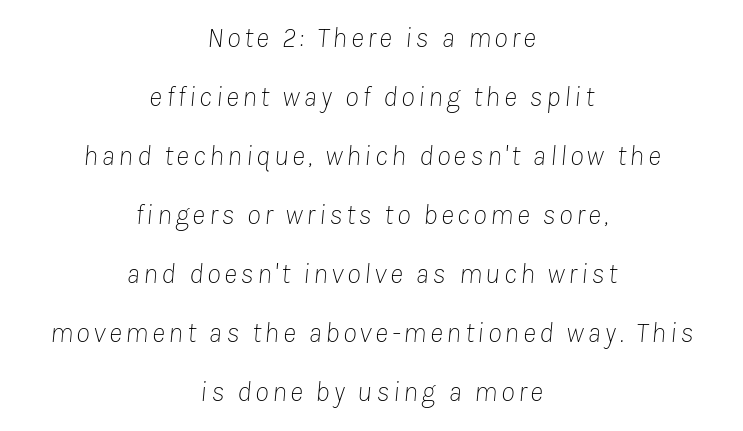
Yep, that's italic — everything's leaning. Neither beginnings nor endings align; midpoints do. The glyphs are unaccompanied by any horizontal stroke below them. The face looks like a standard text weight, possibly lighter.
